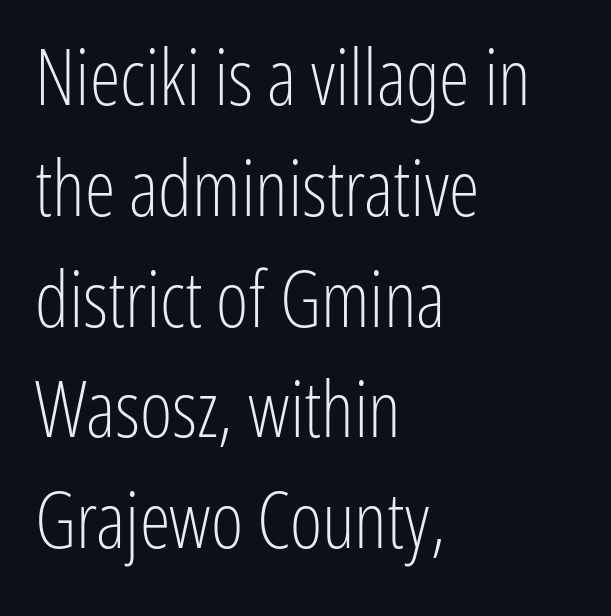
Q: Is the text bold? A: No.
Q: Is the text italic (slanted)? A: No, it is upright.
Q: Is the typeface a serif or a sans-serif typeface? A: Sans-serif.
Q: Is the text underlined? A: No.
Q: How is the paragraph aligned? A: Left-aligned.
Q: Is the spacing between letters normal or unusually wide? A: Normal.
Q: Is the spacing between lines tight, normal or loose? A: Normal.
Q: Width (condensed, normal, or wide)? A: Condensed.
Q: Stroke contrast? A: Low.
Q: x-height? A: Medium.
Q: Monospaced? A: No.
